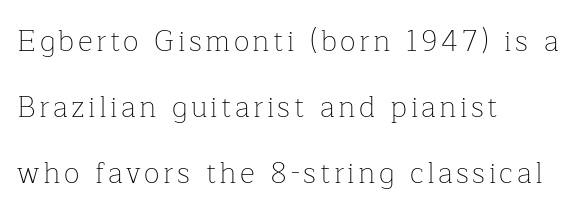
{"serif": "yes", "italic": "no", "bold": "no", "weight": "thin", "width": "normal", "stroke_contrast": "low", "x_height": "medium", "monospaced": "no", "underline": "no", "align": "left", "line_spacing": "loose", "line_spacing_ratio": 2.27, "glyph_px": 29}
